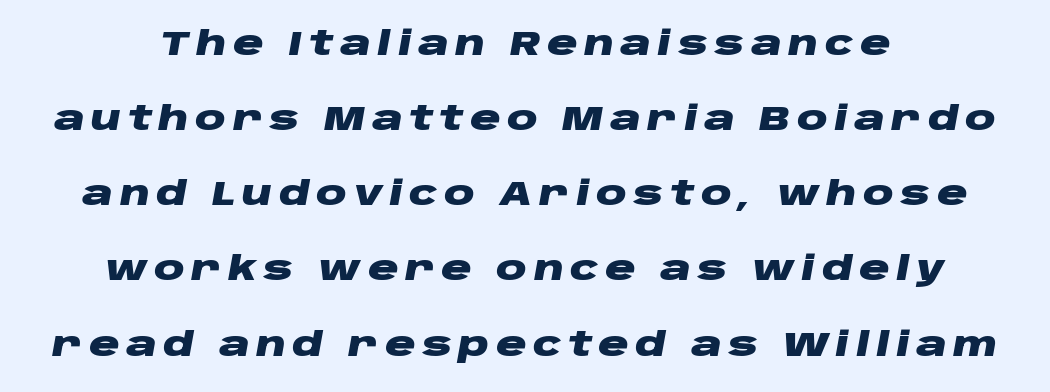
{"italic": "yes", "lean": "right", "slant_degrees": 10, "bold": "yes", "weight": "heavy", "width": "wide", "stroke_contrast": "low", "x_height": "large", "monospaced": "no", "underline": "no", "align": "center", "line_spacing": "loose", "line_spacing_ratio": 2.21, "glyph_px": 34}
